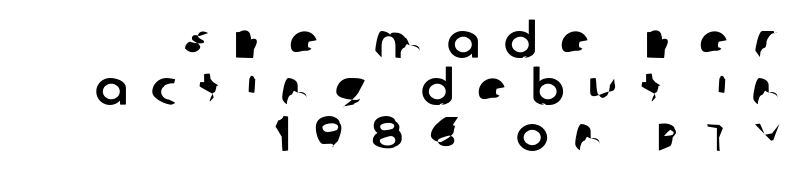
Q: Is the typeface a serif or a sans-serif typeface? A: Sans-serif.
Q: Is the text underlined? A: No.
Q: How is the paragraph aligned? A: Right-aligned.
Q: Is the spacing between letters normal or unusually wide? A: Unusually wide.
Q: Is the spacing between lines tight, normal or loose? A: Tight.
Q: Width (condensed, normal, or wide)? A: Normal.
Q: Stroke contrast? A: Low.
Q: x-height? A: Large.
Q: Monospaced? A: No.
